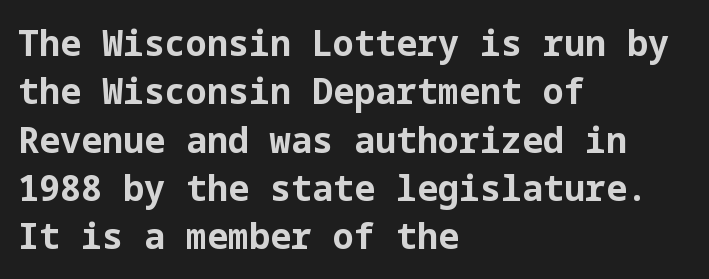
Q: Is the text bold? A: Yes.
Q: Is the text italic (slanted)? A: No, it is upright.
Q: Is the typeface a serif or a sans-serif typeface? A: Sans-serif.
Q: Is the text underlined? A: No.
Q: How is the paragraph aligned? A: Left-aligned.
Q: Is the spacing between letters normal or unusually wide? A: Normal.
Q: Is the spacing between lines tight, normal or loose? A: Normal.
Q: Width (condensed, normal, or wide)? A: Normal.
Q: Stroke contrast? A: Low.
Q: x-height? A: Medium.
